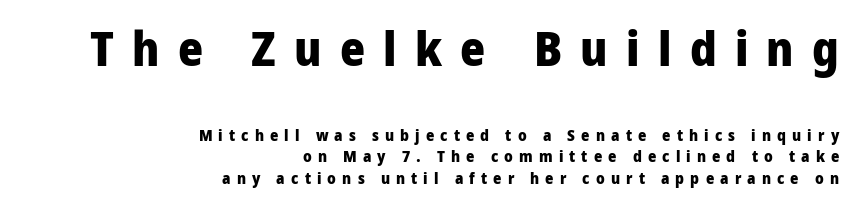
{"serif": "no", "italic": "no", "bold": "yes", "weight": "heavy", "width": "normal", "stroke_contrast": "low", "x_height": "medium", "monospaced": "no", "underline": "no", "align": "right", "line_spacing": "normal", "line_spacing_ratio": 1.34, "letter_spacing": "wide", "letter_spacing_em": 0.38, "larger_block": "first", "size_ratio": 3.0, "glyph_px": 48}
